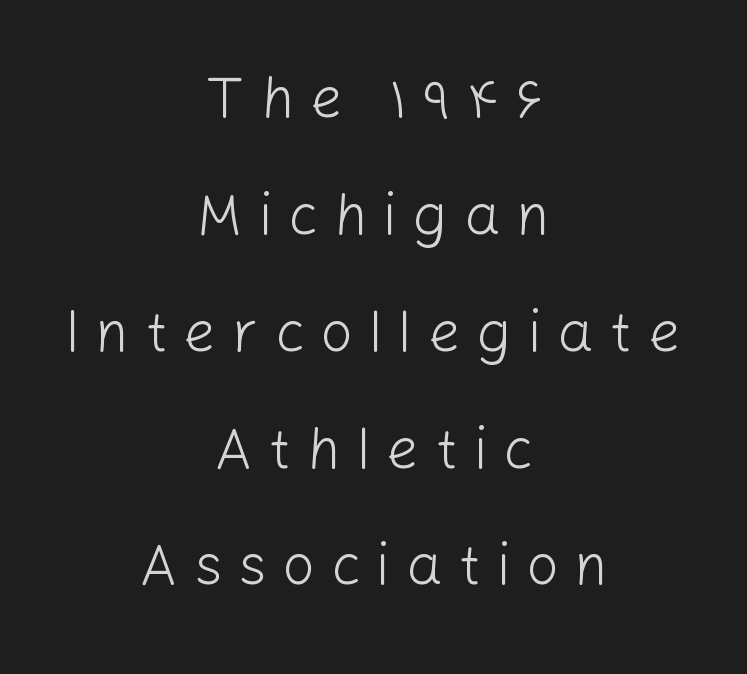
Q: Is the text bold? A: No.
Q: Is the text italic (slanted)? A: No, it is upright.
Q: Is the typeface a serif or a sans-serif typeface? A: Sans-serif.
Q: Is the text underlined? A: No.
Q: How is the paragraph aligned? A: Centered.
Q: Is the spacing between letters normal or unusually wide? A: Unusually wide.
Q: Is the spacing between lines tight, normal or loose? A: Loose.
Q: Width (condensed, normal, or wide)? A: Normal.
Q: Stroke contrast? A: Low.
Q: x-height? A: Medium.
Q: Monospaced? A: No.
